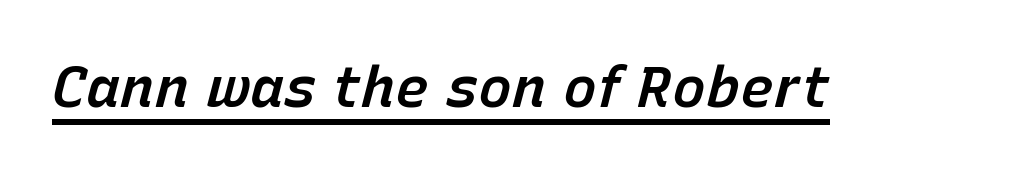
Q: Is the text bold? A: Semi-bold.
Q: Is the text italic (slanted)? A: Yes, it leans right by about 15 degrees.
Q: Is the text underlined? A: Yes.
Q: Is the spacing between letters normal or unusually wide? A: Normal.
Q: Width (condensed, normal, or wide)? A: Normal.
Q: Stroke contrast? A: Low.
Q: x-height? A: Medium.
Q: Monospaced? A: No.
